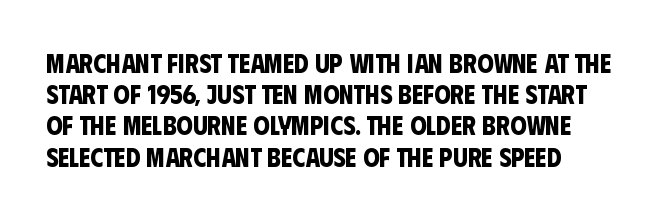
Q: Is the text bold? A: Yes.
Q: Is the text underlined? A: No.
Q: Is the spacing between letters normal or unusually wide? A: Normal.
